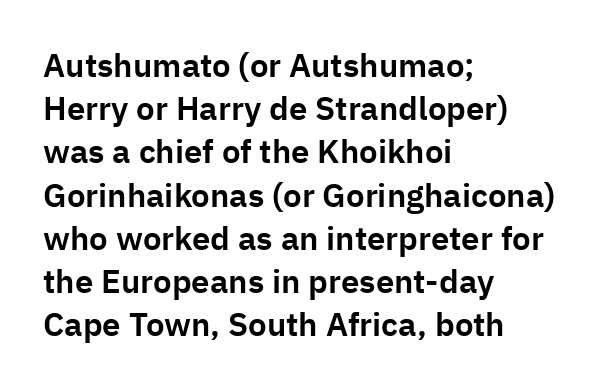
The image shows 33 px sans-serif type, upright; set left-aligned, normal line spacing (1.31x), normal letter spacing, not underlined; low stroke contrast and a medium x-height.
